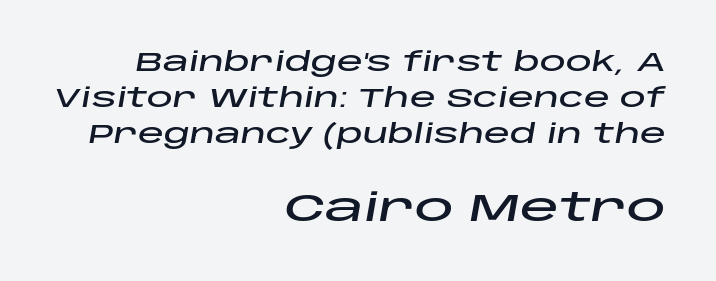
Q: Is the text italic (slanted)? A: Yes, it leans right by about 10 degrees.
Q: Is the text underlined? A: No.
Q: How is the paragraph aligned? A: Right-aligned.
Q: Is the spacing between letters normal or unusually wide? A: Normal.
Q: Is the spacing between lines tight, normal or loose? A: Normal.
Q: Which block of text is set in a larger size, the first (top) or the second (bottom)? A: The second (bottom) one.
Q: Width (condensed, normal, or wide)? A: Wide.
Q: Stroke contrast? A: Low.
Q: x-height? A: Large.
Q: Monospaced? A: No.
